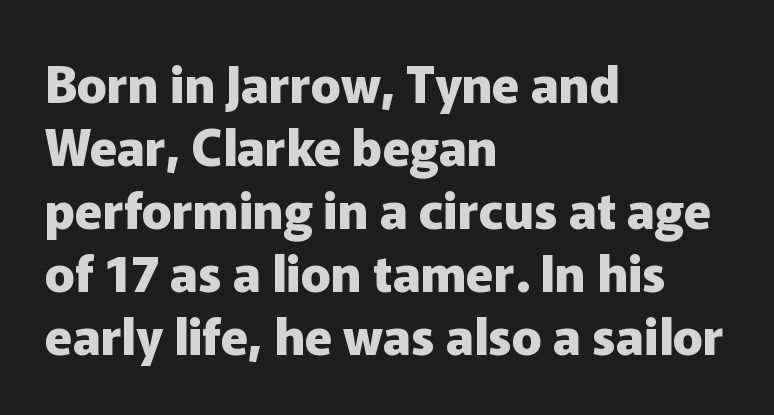
The image shows 50 px heavy sans-serif type, upright; set left-aligned, normal line spacing (1.26x), normal letter spacing, not underlined; low stroke contrast and a medium x-height.
